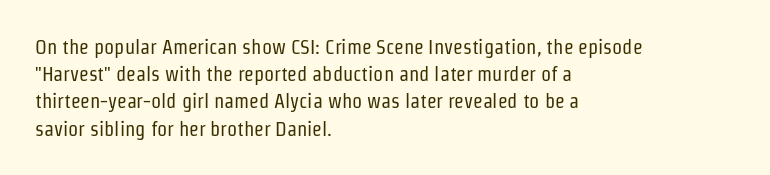
The image shows 20 px text type, upright; set left-aligned, normal line spacing (1.36x), normal letter spacing, not underlined.
